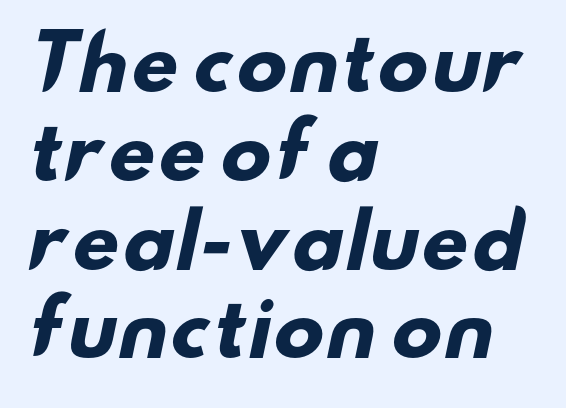
Nobody drew a line under any word here. The tracking reads as untouched default to a designer's eye. The letters carry no serifs — their stems end cleanly without finishing strokes. The face used here is proportionally spaced, like ordinary book or web type.
